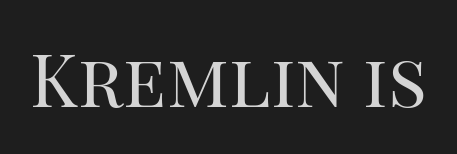
{"serif": "yes", "italic": "no", "bold": "no", "weight": "regular", "width": "normal", "stroke_contrast": "high", "x_height": "large", "monospaced": "no", "underline": "no", "letter_spacing": "normal", "letter_spacing_em": 0.0, "glyph_px": 73}
